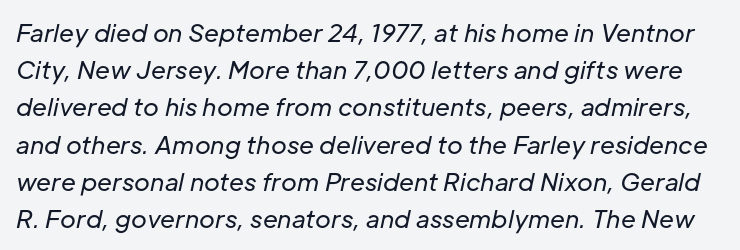
Q: Is the text bold? A: No.
Q: Is the text italic (slanted)? A: Yes, it leans right by about 12 degrees.
Q: Is the text underlined? A: No.
Q: Is the spacing between letters normal or unusually wide? A: Normal.
Q: Is the spacing between lines tight, normal or loose? A: Normal.
